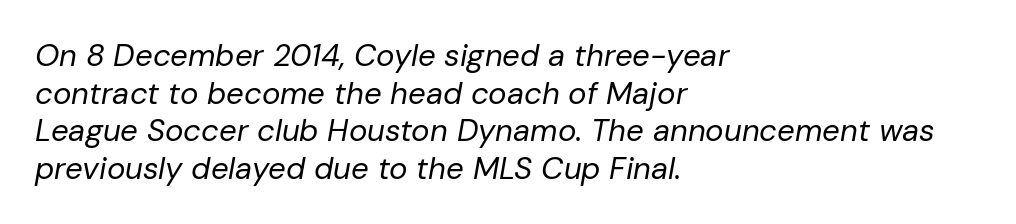
The image shows 31 px regular-weight type, italic (leaning right); set left-aligned, line spacing 1.21x, normal letter spacing, not underlined; low stroke contrast and a medium x-height.
